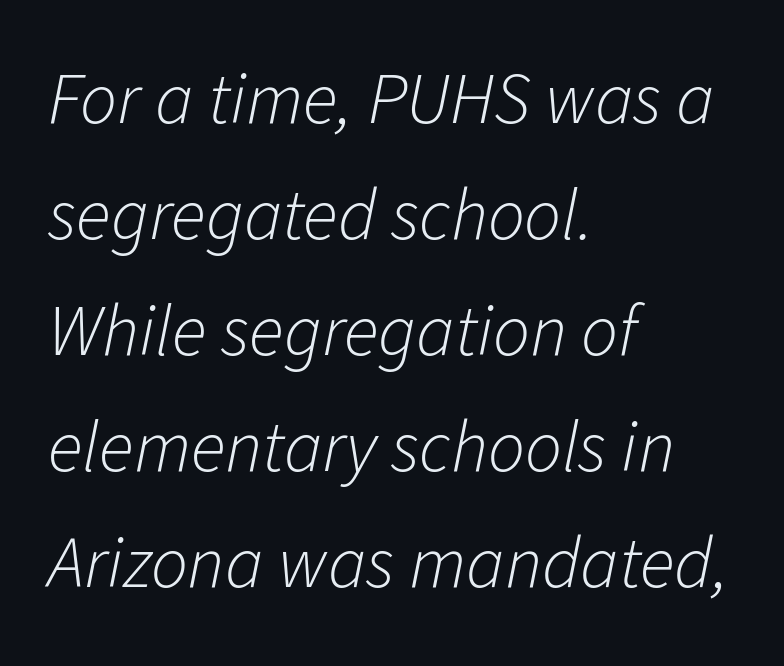
Between one letter and the next there's only the usual sliver of space. The face used here is proportionally spaced, like ordinary book or web type. No heavy texture on the line: the type isn't bold. This sample keeps an unexceptional amount of space between lines. Emphasis-style slanted type is in use. The glyphs are unaccompanied by any horizontal stroke below them.
